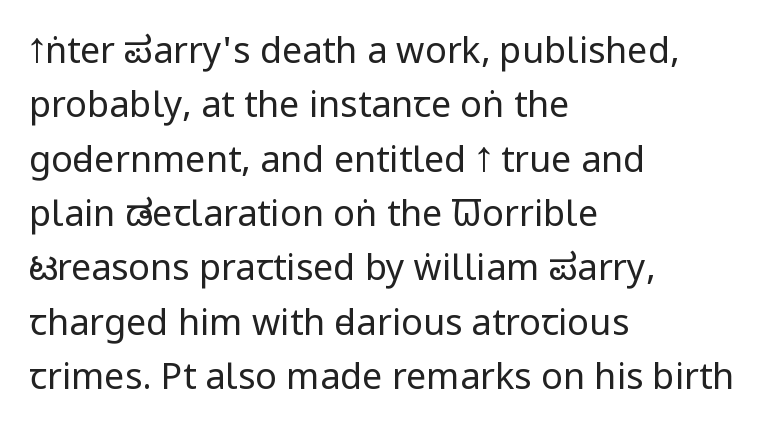
The image shows 36 px regular-weight, condensed sans-serif type, upright; set left-aligned, normal line spacing (1.51x), normal letter spacing, not underlined; low stroke contrast and a large x-height.
